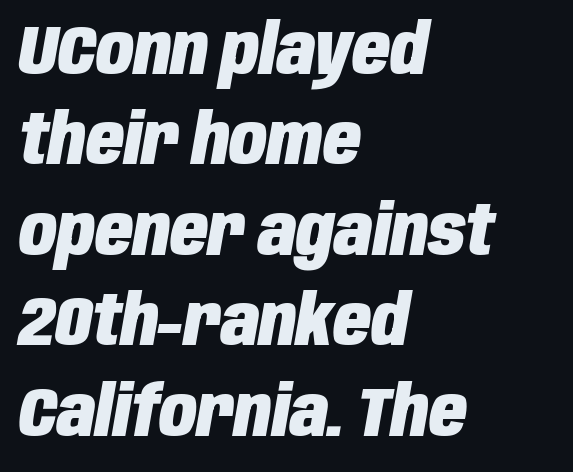
If you measured baseline to baseline, you'd find a middling distance. The rendering uses natural spacing where letterforms have individual widths. What weight is shown? A full bold with thick strokes. In terms of posture, this sample is oblique. Does extra space separate the letters? No, they use regular spacing.
